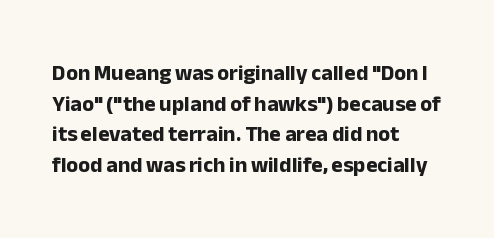
Q: Is the text bold? A: Yes.
Q: Is the text italic (slanted)? A: No, it is upright.
Q: Is the text underlined? A: No.
Q: How is the paragraph aligned? A: Left-aligned.
Q: Is the spacing between letters normal or unusually wide? A: Normal.
Q: Is the spacing between lines tight, normal or loose? A: Normal.
